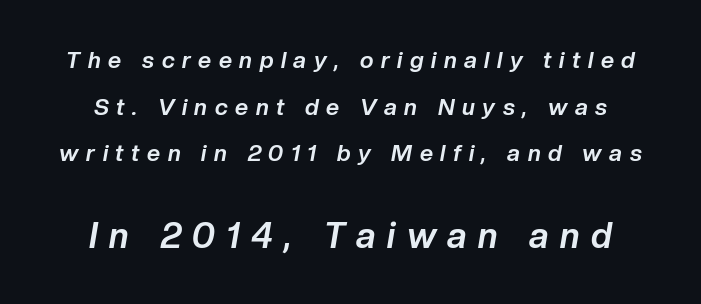
{"italic": "yes", "lean": "right", "slant_degrees": 10, "bold": "yes", "weight": "bold", "width": "normal", "stroke_contrast": "low", "x_height": "medium", "monospaced": "no", "underline": "no", "line_spacing": "loose", "line_spacing_ratio": 2.03, "letter_spacing": "wide", "letter_spacing_em": 0.33, "larger_block": "second", "size_ratio": 1.52, "glyph_px": 35}
